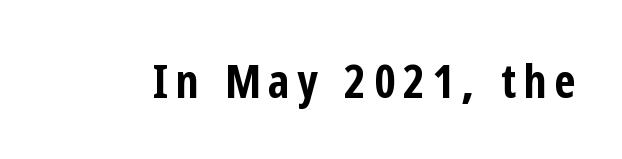
Descenders hang freely into open space. These lines were composed using upright roman letters. The passage shown is emphatically bold. Is this a sans? Yes — the strokes have no serifs.
